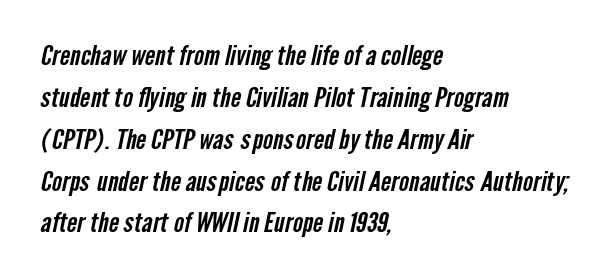
Q: Is the text underlined? A: No.
Q: How is the paragraph aligned? A: Left-aligned.
Q: Is the spacing between letters normal or unusually wide? A: Normal.
Q: Is the spacing between lines tight, normal or loose? A: Normal.
